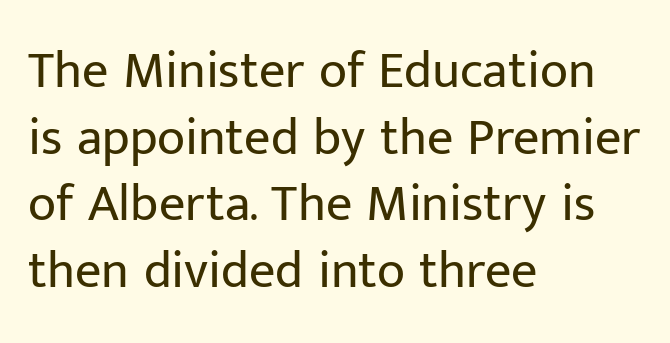
Q: Is the text bold? A: No.
Q: Is the text italic (slanted)? A: No, it is upright.
Q: Is the typeface a serif or a sans-serif typeface? A: Sans-serif.
Q: Is the text underlined? A: No.
Q: How is the paragraph aligned? A: Left-aligned.
Q: Is the spacing between letters normal or unusually wide? A: Normal.
Q: Is the spacing between lines tight, normal or loose? A: Normal.
Q: Width (condensed, normal, or wide)? A: Normal.
Q: Stroke contrast? A: Low.
Q: x-height? A: Medium.
Q: Monospaced? A: No.
